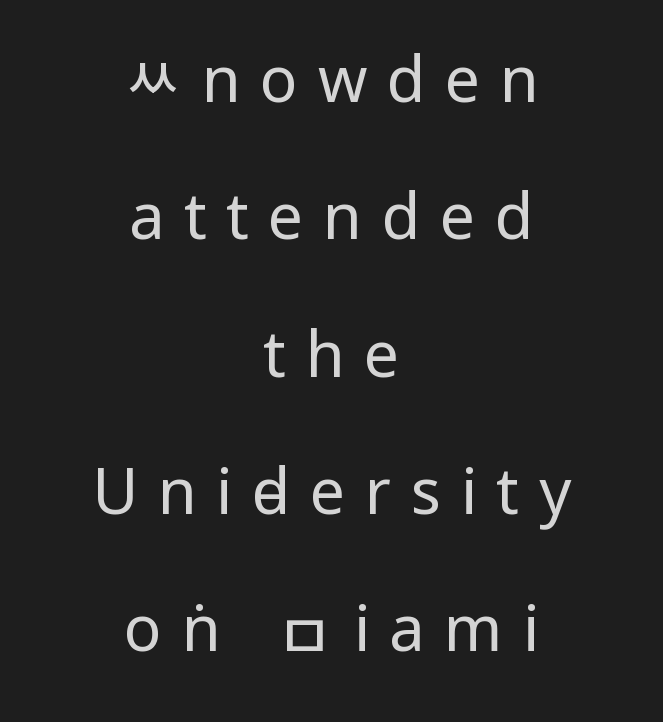
{"serif": "no", "italic": "no", "bold": "no", "weight": "regular", "width": "condensed", "stroke_contrast": "low", "x_height": "large", "monospaced": "no", "underline": "no", "align": "center", "line_spacing": "loose", "line_spacing_ratio": 2.18, "letter_spacing": "wide", "letter_spacing_em": 0.31, "glyph_px": 63}
